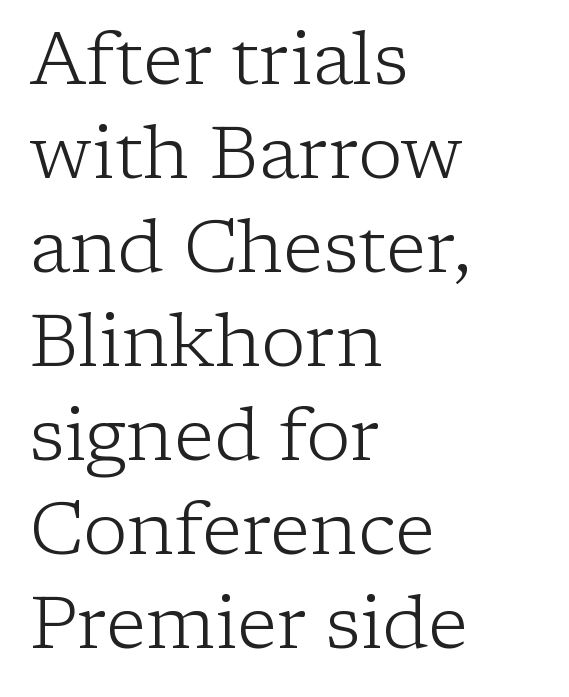
Q: Is the text bold? A: No.
Q: Is the text italic (slanted)? A: No, it is upright.
Q: Is the typeface a serif or a sans-serif typeface? A: Serif.
Q: Is the text underlined? A: No.
Q: How is the paragraph aligned? A: Left-aligned.
Q: Is the spacing between letters normal or unusually wide? A: Normal.
Q: Is the spacing between lines tight, normal or loose? A: Normal.
Q: Width (condensed, normal, or wide)? A: Normal.
Q: Stroke contrast? A: Low.
Q: x-height? A: Medium.
Q: Monospaced? A: No.
